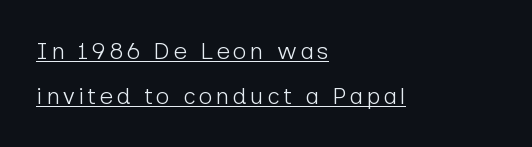
{"italic": "no", "bold": "no", "underline": "yes", "align": "left", "line_spacing_ratio": 1.88, "glyph_px": 24}
